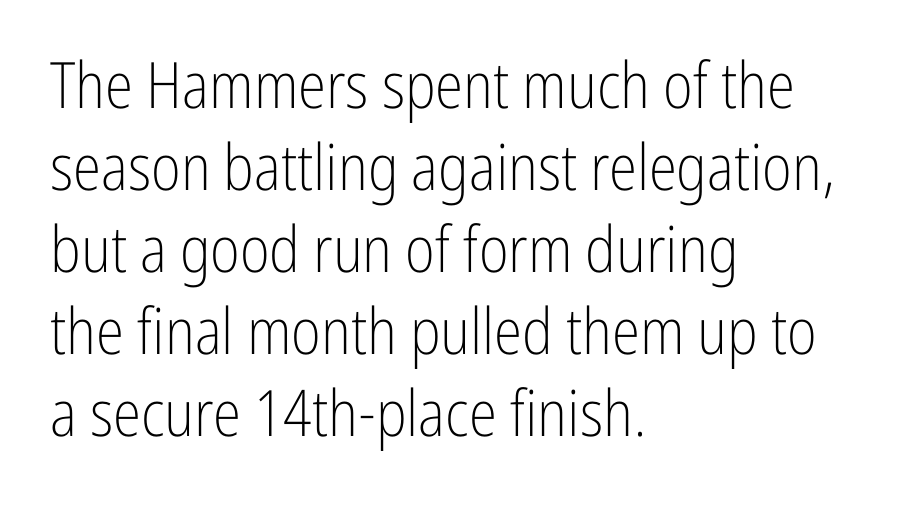
{"serif": "no", "italic": "no", "bold": "no", "weight": "light", "width": "condensed", "stroke_contrast": "low", "x_height": "medium", "monospaced": "no", "underline": "no", "align": "left", "line_spacing": "normal", "line_spacing_ratio": 1.28, "letter_spacing": "normal", "letter_spacing_em": 0.0, "glyph_px": 64}
